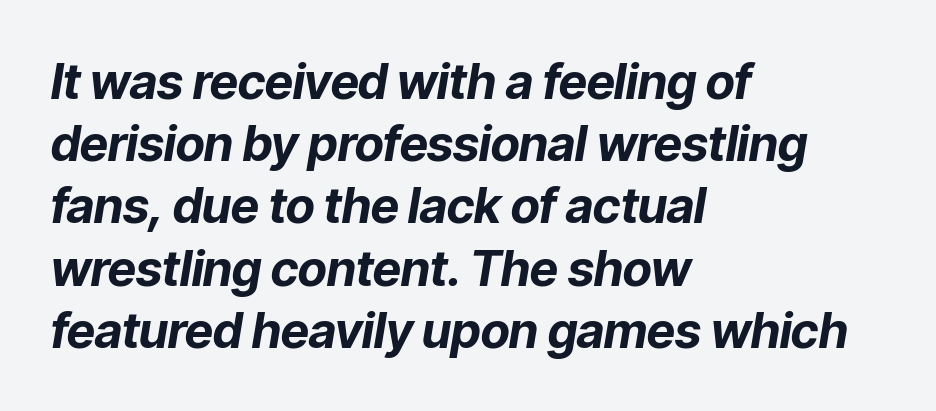
{"italic": "yes", "lean": "right", "slant_degrees": 9, "bold": "yes", "weight": "bold", "width": "normal", "stroke_contrast": "low", "x_height": "medium", "monospaced": "no", "underline": "no", "align": "left", "line_spacing": "normal", "line_spacing_ratio": 1.27, "letter_spacing": "normal", "letter_spacing_em": 0.0, "glyph_px": 49}
